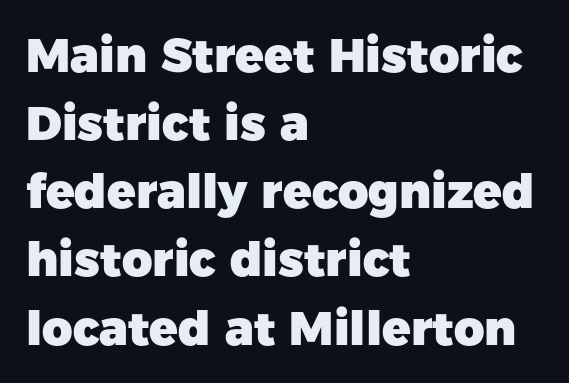
The image shows 47 px heavy sans-serif type, upright; set left-aligned, normal line spacing (1.45x), normal letter spacing, not underlined; low stroke contrast and a medium x-height.
